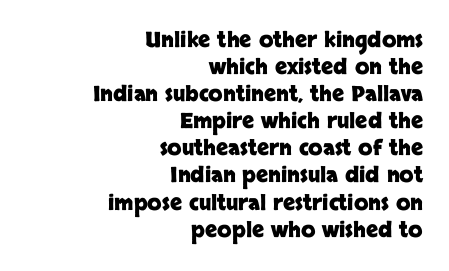
{"italic": "no", "bold": "yes", "underline": "no", "align": "right", "line_spacing": "normal", "line_spacing_ratio": 1.29, "letter_spacing": "normal", "letter_spacing_em": 0.0, "glyph_px": 21}
